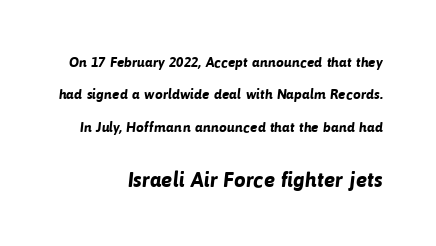
The image shows 21 px bold type; set loose line spacing (2.32x), normal letter spacing, not underlined; the second (bottom) block is 1.5x larger.
